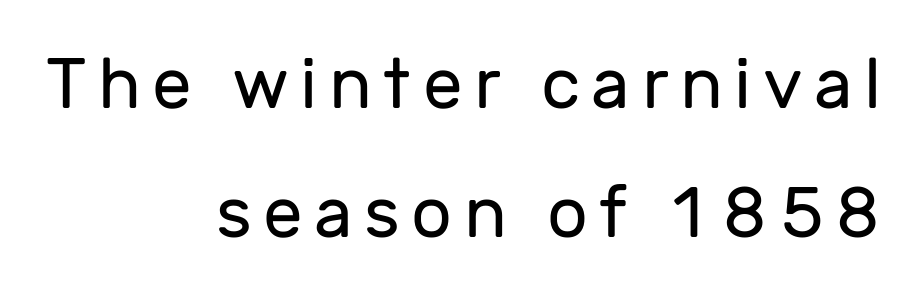
The image shows 71 px regular-weight sans-serif type, upright; set right-aligned, line spacing 1.82x, not underlined; low stroke contrast and a medium x-height.
